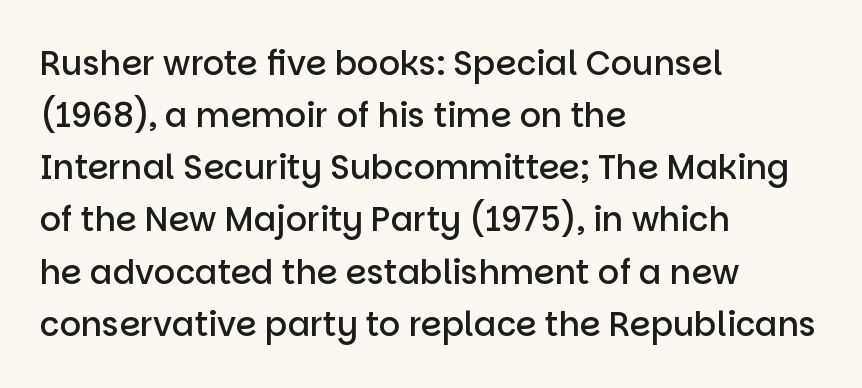
Q: Is the text bold? A: Semi-bold.
Q: Is the text italic (slanted)? A: No, it is upright.
Q: Is the typeface a serif or a sans-serif typeface? A: Sans-serif.
Q: Is the text underlined? A: No.
Q: How is the paragraph aligned? A: Left-aligned.
Q: Is the spacing between letters normal or unusually wide? A: Normal.
Q: Is the spacing between lines tight, normal or loose? A: Normal.
Q: Width (condensed, normal, or wide)? A: Normal.
Q: Stroke contrast? A: Low.
Q: x-height? A: Large.
Q: Monospaced? A: No.
